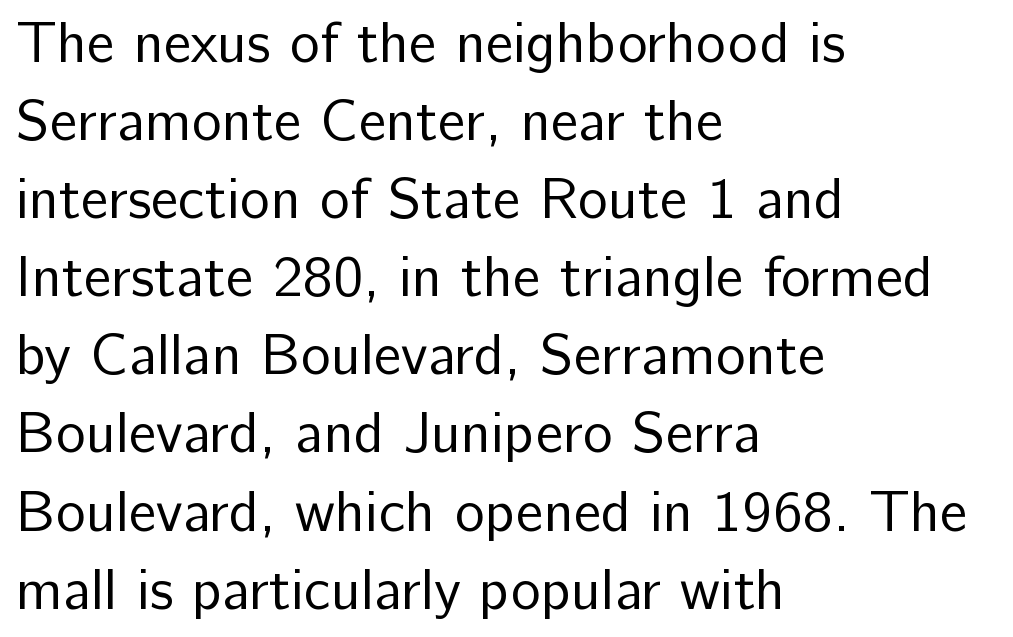
The paragraph has a hard left edge and a soft right edge. Does the lettering tilt? It doesn't — this is upright. If you measured baseline to baseline, you'd find a middling distance. A typesetter would call this proportional, since set widths differ per character.
